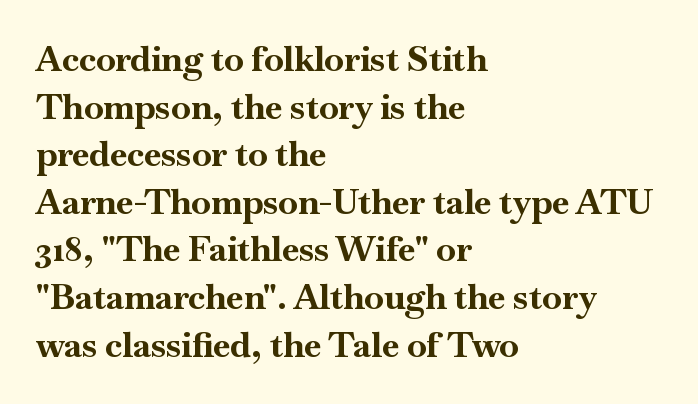
Is this a fixed-width face? No — the glyphs have proportional, varying widths. Evenly set lines give the paragraph a standard silhouette. The lettering stays uniformly vertical, giving the passage a roman look. Words appear dense and cohesive because spacing is normal. Reading down the block, your eye returns to a fixed left position each line.
